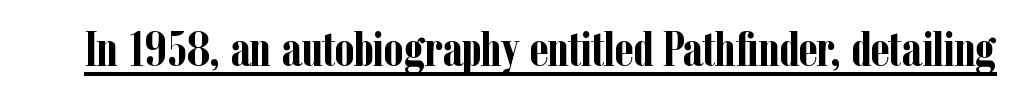
The image shows 50 px semibold, condensed serif type, upright; set normal letter spacing, underlined; low stroke contrast and a medium x-height.
